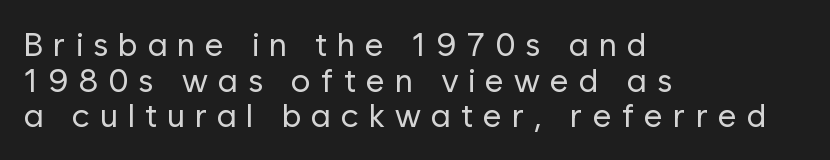
{"serif": "no", "italic": "no", "bold": "no", "weight": "regular", "width": "normal", "stroke_contrast": "low", "x_height": "medium", "monospaced": "no", "underline": "no", "align": "left", "line_spacing": "tight", "line_spacing_ratio": 1.08, "letter_spacing": "wide", "letter_spacing_em": 0.3, "glyph_px": 33}
